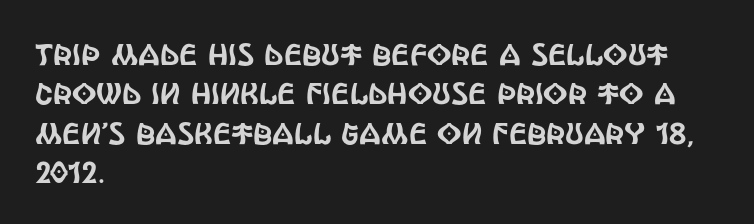
{"serif": "no", "italic": "no", "width": "condensed", "x_height": "large", "monospaced": "no", "underline": "no", "align": "left", "line_spacing": "normal", "line_spacing_ratio": 1.31, "letter_spacing": "normal", "letter_spacing_em": 0.0, "glyph_px": 30}
